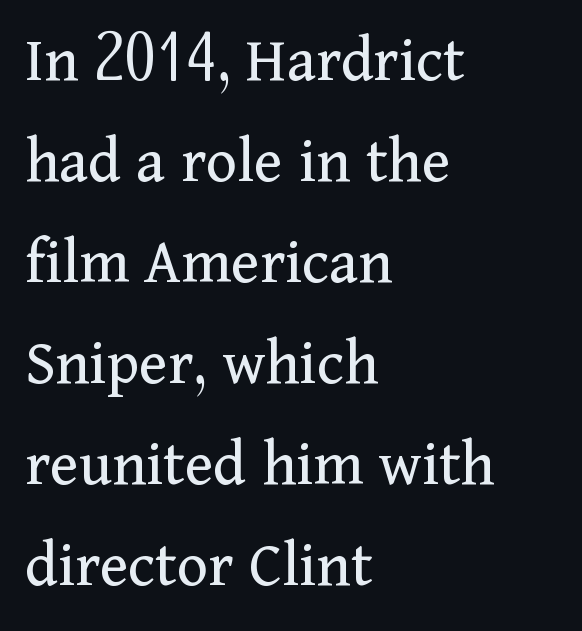
The image shows 66 px regular-weight serif type, upright; set left-aligned, normal line spacing (1.53x), normal letter spacing, not underlined; medium stroke contrast and a medium x-height.
